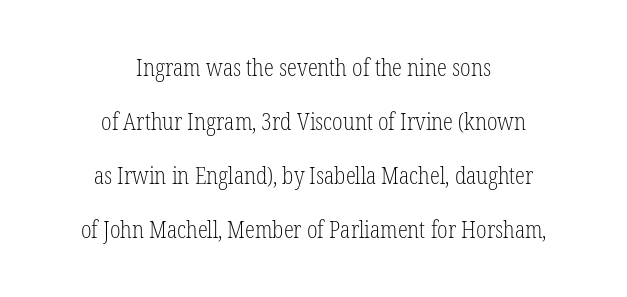
Only glyphs here, with clear space below each row. A centered setting, common on invitations and titles, is used for this passage. Weight: regular or lighter. In terms of leading, this rendering errs on the spacious side. Observe the ordinary spacing: letters are neighbours, not strangers. Is there any slant? The stems are plumb.
